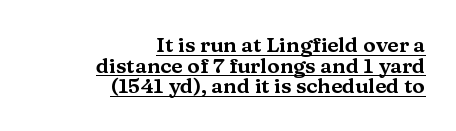
Q: Is the text italic (slanted)? A: No, it is upright.
Q: Is the text underlined? A: Yes.
Q: How is the paragraph aligned? A: Right-aligned.
Q: Is the spacing between letters normal or unusually wide? A: Normal.
Q: Is the spacing between lines tight, normal or loose? A: Tight.
